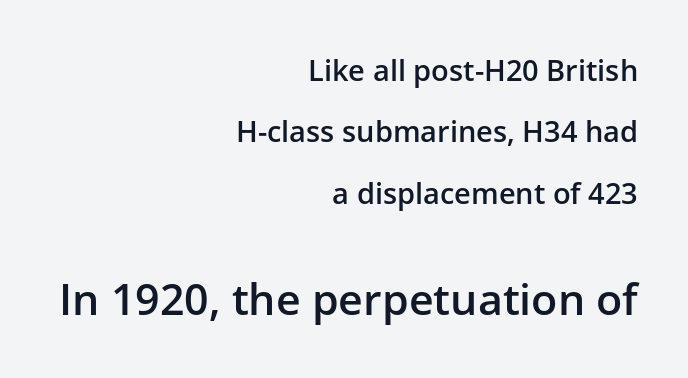
Q: Is the text bold? A: Semi-bold.
Q: Is the text italic (slanted)? A: No, it is upright.
Q: Is the typeface a serif or a sans-serif typeface? A: Sans-serif.
Q: Is the text underlined? A: No.
Q: How is the paragraph aligned? A: Right-aligned.
Q: Is the spacing between letters normal or unusually wide? A: Normal.
Q: Is the spacing between lines tight, normal or loose? A: Loose.
Q: Which block of text is set in a larger size, the first (top) or the second (bottom)? A: The second (bottom) one.
Q: Width (condensed, normal, or wide)? A: Normal.
Q: Stroke contrast? A: Low.
Q: x-height? A: Medium.
Q: Monospaced? A: No.
